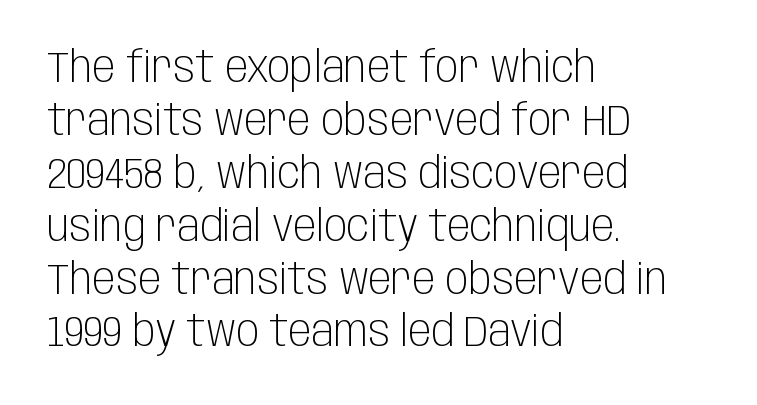
Descender tails drop into unmarked territory. Do the characters align in a grid? No, the font is proportional. The weight would be labelled regular, book, light, or lighter still. Serifs: no, the terminals of the letterforms are clean. Default kerning and tracking; the words read as compact shapes.
